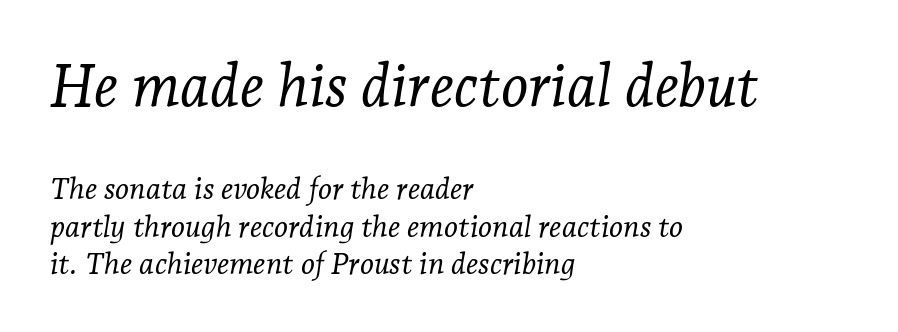
The letters sit at their default tracking, neither squeezed nor spread. Designer's note — italics engaged. Character size in the leading block exceeds that of the trailing block. The compositor pushed each line to the left boundary. Looks like regular typesetting: each glyph gets only the width it needs.
